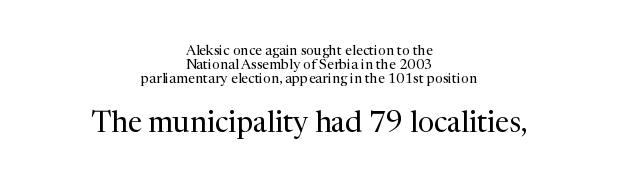
Q: Is the text bold? A: No.
Q: Is the text italic (slanted)? A: No, it is upright.
Q: Is the typeface a serif or a sans-serif typeface? A: Serif.
Q: Is the text underlined? A: No.
Q: How is the paragraph aligned? A: Centered.
Q: Is the spacing between letters normal or unusually wide? A: Normal.
Q: Is the spacing between lines tight, normal or loose? A: Tight.
Q: Which block of text is set in a larger size, the first (top) or the second (bottom)? A: The second (bottom) one.
Q: Width (condensed, normal, or wide)? A: Normal.
Q: Stroke contrast? A: Medium.
Q: x-height? A: Medium.
Q: Monospaced? A: No.
